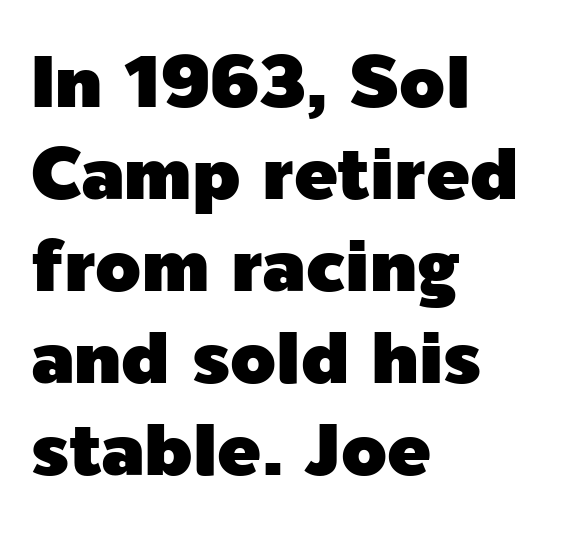
Honestly, the row spacing looks completely unremarkable. The paragraph shown leans on its left margin. Glyph-to-glyph distance matches everyday printed text. Notice how the stems are strictly vertical — no italics here.
